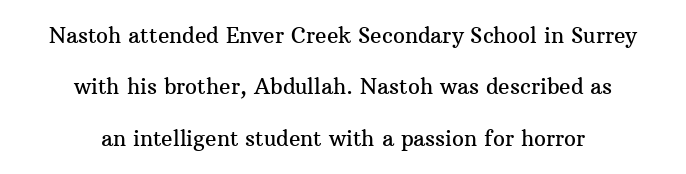
Q: Is the text italic (slanted)? A: No, it is upright.
Q: Is the text underlined? A: No.
Q: How is the paragraph aligned? A: Centered.
Q: Is the spacing between letters normal or unusually wide? A: Normal.
Q: Is the spacing between lines tight, normal or loose? A: Loose.
